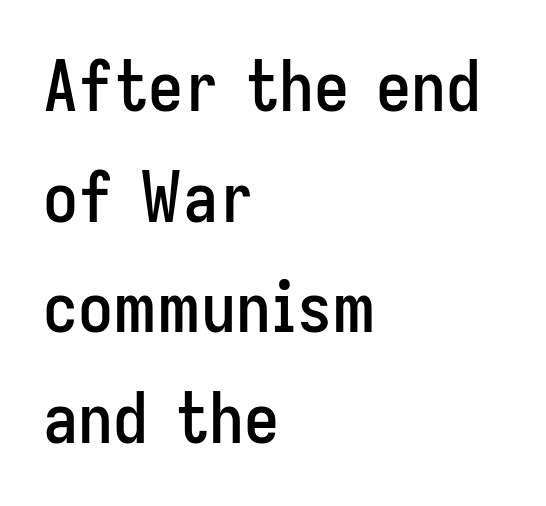
The image shows 70 px condensed sans-serif type, upright; set left-aligned, normal line spacing (1.58x), normal letter spacing, not underlined; low stroke contrast and a medium x-height.
